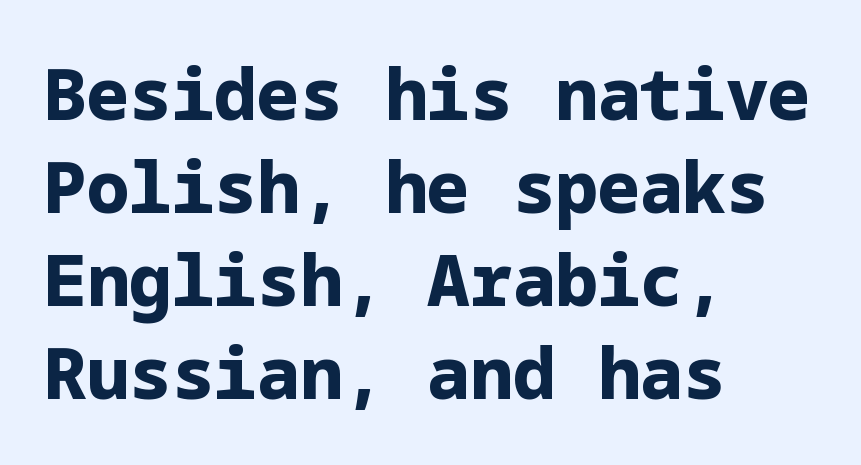
{"serif": "no", "italic": "no", "bold": "yes", "weight": "bold", "width": "normal", "stroke_contrast": "low", "x_height": "medium", "underline": "no", "align": "left", "line_spacing": "normal", "line_spacing_ratio": 1.31, "letter_spacing": "normal", "letter_spacing_em": 0.0, "glyph_px": 71}
